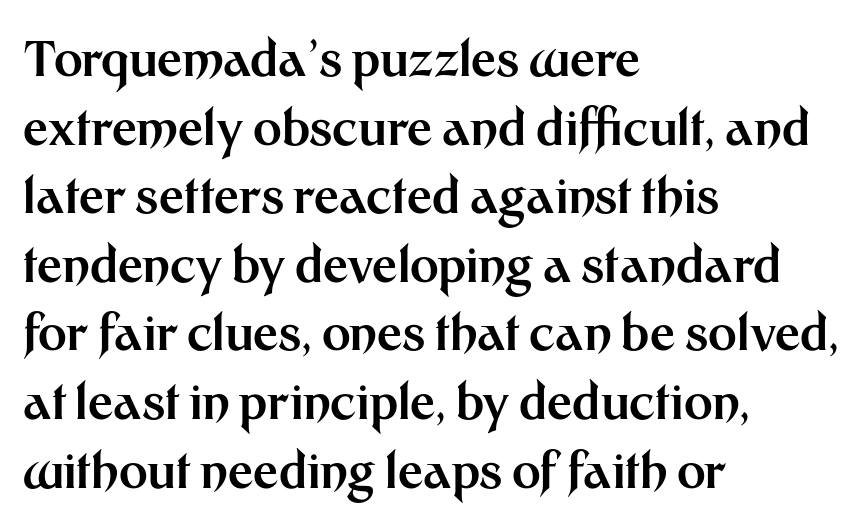
The image shows 49 px bold sans-serif type, upright; set left-aligned, normal line spacing (1.4x), normal letter spacing, not underlined; medium stroke contrast and a medium x-height.
